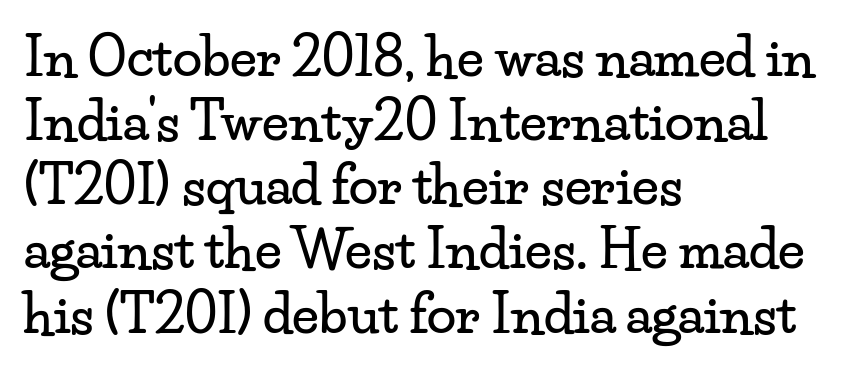
{"serif": "yes", "italic": "no", "width": "wide", "stroke_contrast": "low", "x_height": "small", "monospaced": "no", "underline": "no", "align": "left", "line_spacing_ratio": 1.21, "letter_spacing": "normal", "letter_spacing_em": 0.0, "glyph_px": 53}
